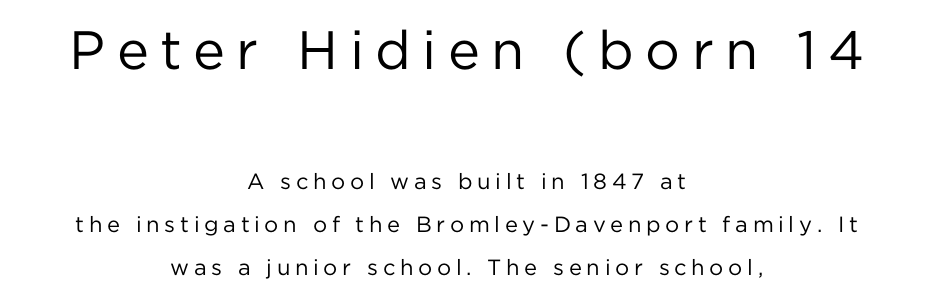
{"serif": "no", "italic": "no", "bold": "no", "weight": "regular", "width": "normal", "stroke_contrast": "low", "x_height": "medium", "monospaced": "no", "underline": "no", "align": "center", "line_spacing": "loose", "line_spacing_ratio": 1.96, "letter_spacing": "wide", "letter_spacing_em": 0.21, "larger_block": "first", "size_ratio": 2.45, "glyph_px": 54}
